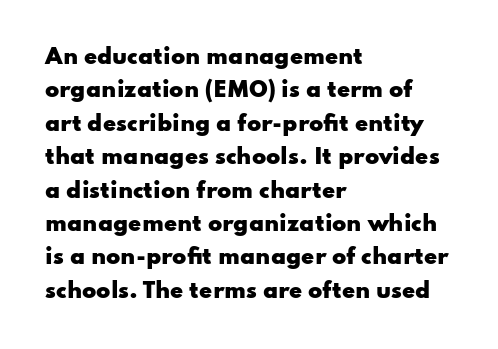
The lines sit at an ordinary, default distance from one another. Bare-footed words on every line. The rendering uses a bold face; every stroke is thick and dark. Posture: upright roman.
